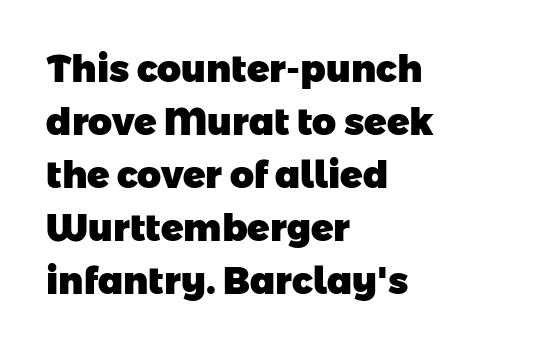
The image shows 37 px heavy sans-serif type; set left-aligned, normal line spacing (1.43x), normal letter spacing, not underlined; low stroke contrast and a medium x-height.
